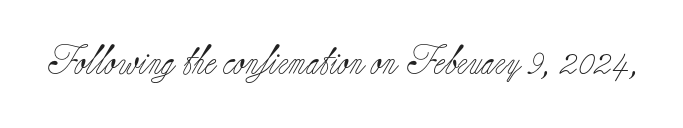
Q: Is the text bold? A: No.
Q: Is the text italic (slanted)? A: Yes.
Q: Is the typeface a serif or a sans-serif typeface? A: Serif.
Q: Is the text underlined? A: No.
Q: Is the spacing between letters normal or unusually wide? A: Normal.
Q: Width (condensed, normal, or wide)? A: Normal.
Q: Stroke contrast? A: Low.
Q: x-height? A: Small.
Q: Monospaced? A: No.
